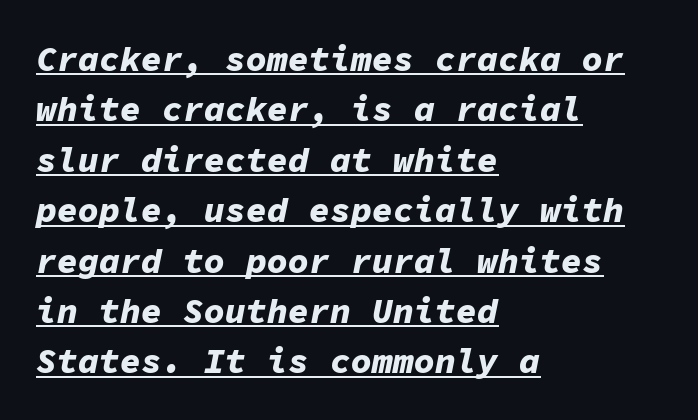
Q: Is the text bold? A: Yes.
Q: Is the text italic (slanted)? A: Yes, it leans right by about 11 degrees.
Q: Is the text underlined? A: Yes.
Q: How is the paragraph aligned? A: Left-aligned.
Q: Is the spacing between letters normal or unusually wide? A: Normal.
Q: Is the spacing between lines tight, normal or loose? A: Normal.
Q: Width (condensed, normal, or wide)? A: Normal.
Q: Stroke contrast? A: Low.
Q: x-height? A: Medium.
Q: Monospaced? A: Yes.
